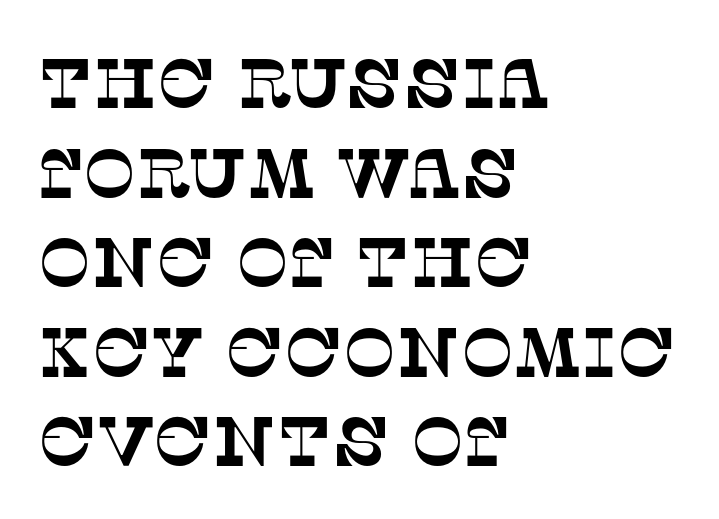
{"serif": "yes", "width": "normal", "stroke_contrast": "low", "x_height": "large", "monospaced": "no", "underline": "no", "align": "left", "line_spacing": "normal", "line_spacing_ratio": 1.28, "letter_spacing": "normal", "letter_spacing_em": 0.0, "glyph_px": 70}
